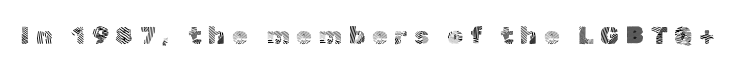
The image shows 25 px text type, upright; set unusually wide letter spacing (+0.27 em), not underlined.
